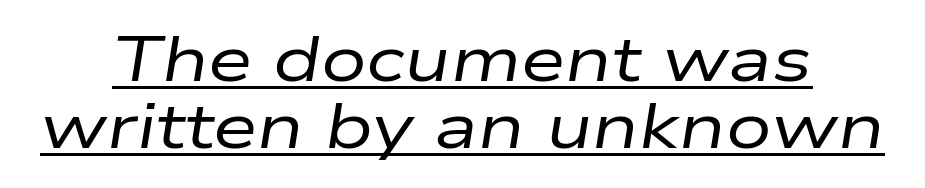
The image shows 64 px regular-weight, wide type, italic (leaning right); set centered, tight line spacing (1.05x), normal letter spacing, underlined; low stroke contrast and a medium x-height.
